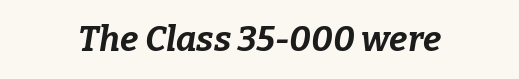
The image shows 35 px bold type, italic (leaning right); set centered, normal letter spacing, not underlined; low stroke contrast and a medium x-height.
